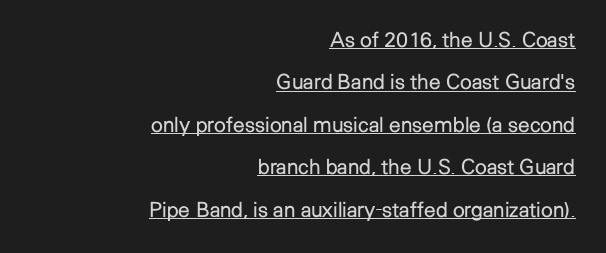
{"italic": "no", "bold": "no", "underline": "yes", "align": "right", "line_spacing": "loose", "line_spacing_ratio": 2.02, "letter_spacing": "normal", "letter_spacing_em": 0.0, "glyph_px": 21}
